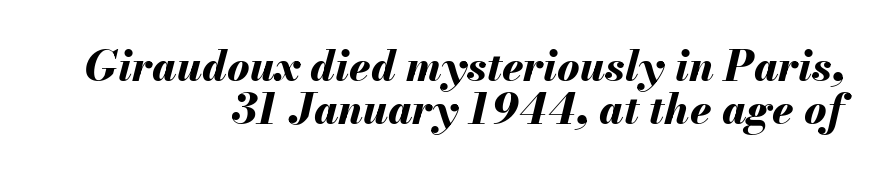
This rendering uses right alignment, leaving the left contour irregular. The face used here is rendered with its standard letterfit. Its strokes are broad and dark, the hallmark of bold type. The text carries the slant typical of an italic or oblique font. The passage shown is typed in a proportional face where columns would drift. Interline gaps are noticeably narrow in this sample.
